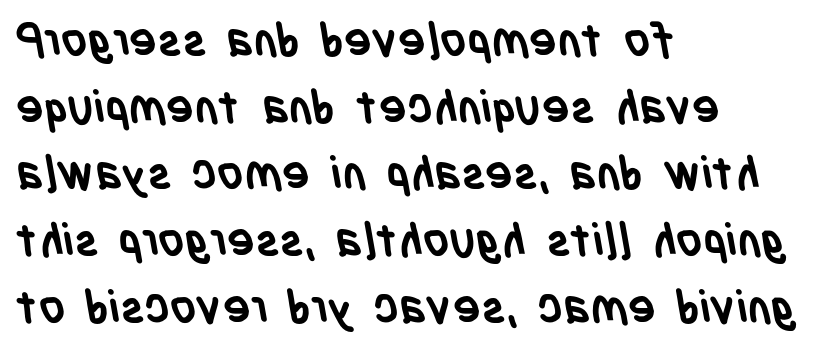
A classic flush-left, rag-right setting is used for this passage. The block of text has a typical density, with ordinary space between rows. The letters advance in unequal steps, a hallmark of proportional type. In terms of letterform style, serifs are entirely absent.
